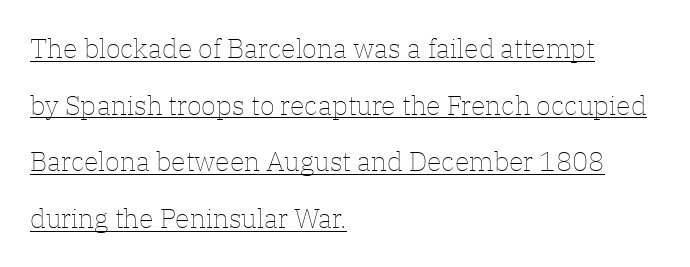
The image shows 27 px text type, upright; set left-aligned, loose line spacing (2.1x), normal letter spacing, underlined.
